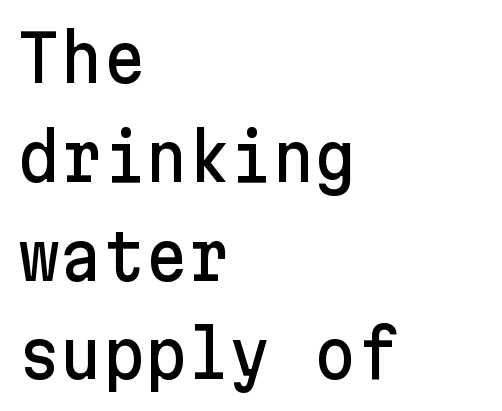
Q: Is the text italic (slanted)? A: No, it is upright.
Q: Is the typeface a serif or a sans-serif typeface? A: Sans-serif.
Q: Is the text underlined? A: No.
Q: How is the paragraph aligned? A: Left-aligned.
Q: Is the spacing between letters normal or unusually wide? A: Normal.
Q: Is the spacing between lines tight, normal or loose? A: Normal.
Q: Width (condensed, normal, or wide)? A: Normal.
Q: Stroke contrast? A: Low.
Q: x-height? A: Medium.
